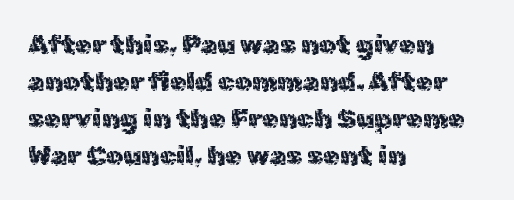
{"italic": "no", "bold": "no", "underline": "no", "align": "left", "line_spacing": "normal", "line_spacing_ratio": 1.37, "letter_spacing": "normal", "letter_spacing_em": 0.0, "glyph_px": 27}
